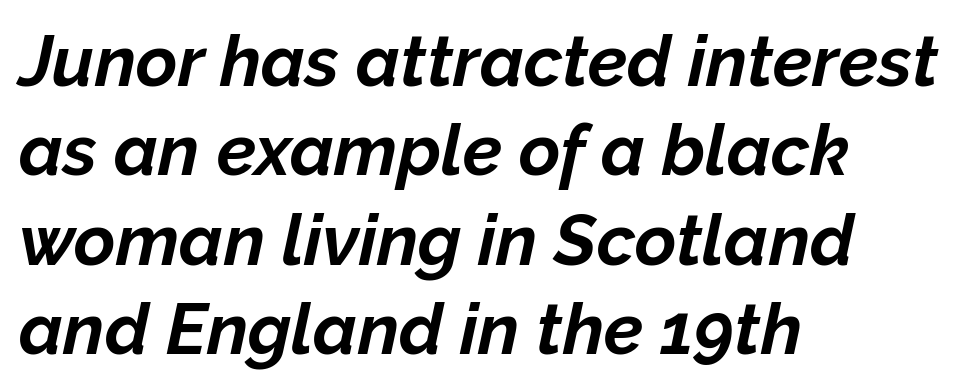
{"italic": "yes", "lean": "right", "slant_degrees": 12, "bold": "yes", "weight": "bold", "width": "normal", "stroke_contrast": "low", "x_height": "medium", "monospaced": "no", "underline": "no", "align": "left", "line_spacing": "normal", "line_spacing_ratio": 1.26, "letter_spacing": "normal", "letter_spacing_em": 0.0, "glyph_px": 71}
